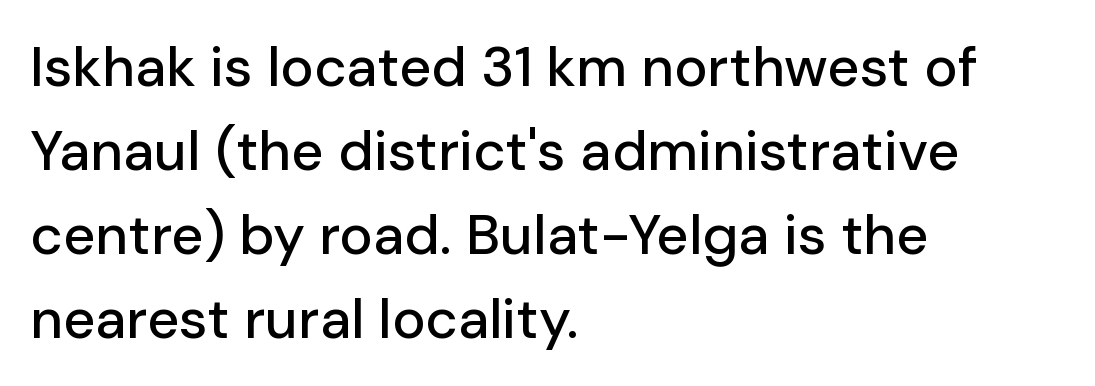
The image shows 56 px sans-serif type, upright; set left-aligned, normal line spacing (1.5x), normal letter spacing, not underlined; low stroke contrast and a medium x-height.
